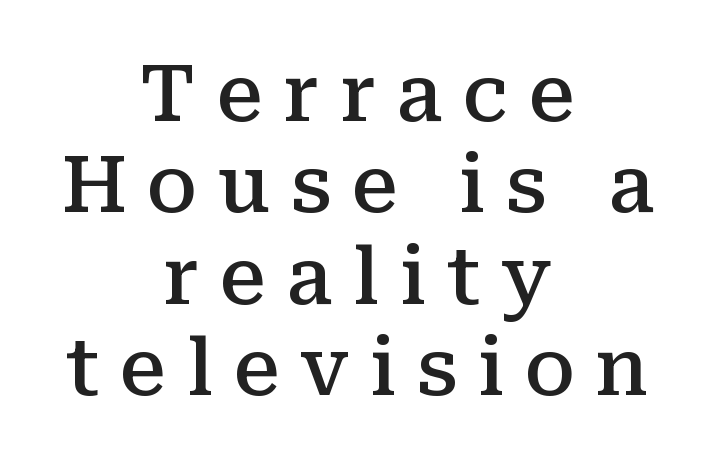
Q: Is the text bold? A: Semi-bold.
Q: Is the text italic (slanted)? A: No, it is upright.
Q: Is the typeface a serif or a sans-serif typeface? A: Serif.
Q: Is the text underlined? A: No.
Q: How is the paragraph aligned? A: Centered.
Q: Is the spacing between letters normal or unusually wide? A: Unusually wide.
Q: Width (condensed, normal, or wide)? A: Normal.
Q: Stroke contrast? A: Medium.
Q: x-height? A: Medium.
Q: Monospaced? A: No.
